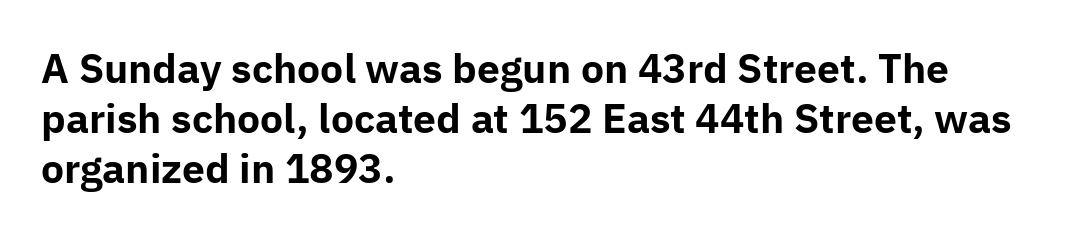
The image shows 39 px bold sans-serif type, upright; set left-aligned, normal line spacing (1.28x), normal letter spacing, not underlined; low stroke contrast and a medium x-height.
